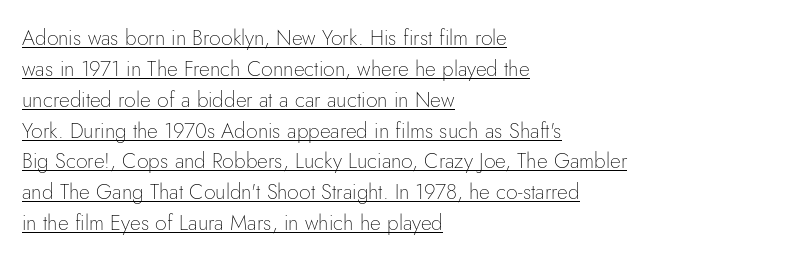
{"italic": "no", "bold": "no", "underline": "yes", "align": "left", "line_spacing": "normal", "line_spacing_ratio": 1.47, "letter_spacing": "normal", "letter_spacing_em": 0.0, "glyph_px": 21}
